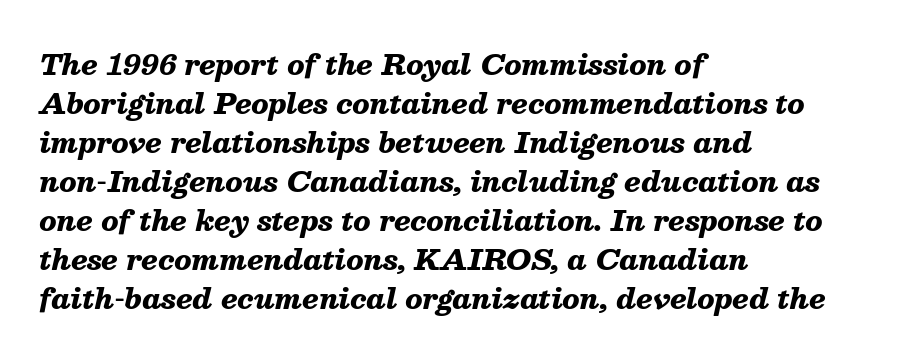
{"italic": "yes", "lean": "right", "slant_degrees": 13, "bold": "yes", "weight": "heavy", "width": "normal", "stroke_contrast": "medium", "x_height": "medium", "monospaced": "no", "underline": "no", "align": "left", "line_spacing": "normal", "line_spacing_ratio": 1.39, "letter_spacing": "normal", "letter_spacing_em": 0.0, "glyph_px": 28}
